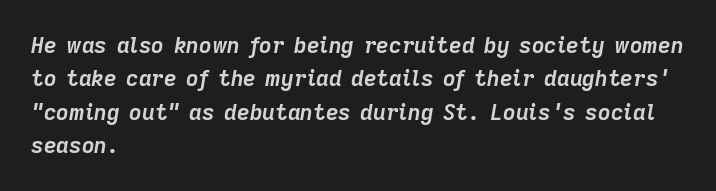
{"italic": "yes", "lean": "right", "slant_degrees": 9, "bold": "yes", "underline": "no", "align": "left", "line_spacing": "normal", "line_spacing_ratio": 1.52, "letter_spacing": "normal", "letter_spacing_em": 0.0, "glyph_px": 22}
